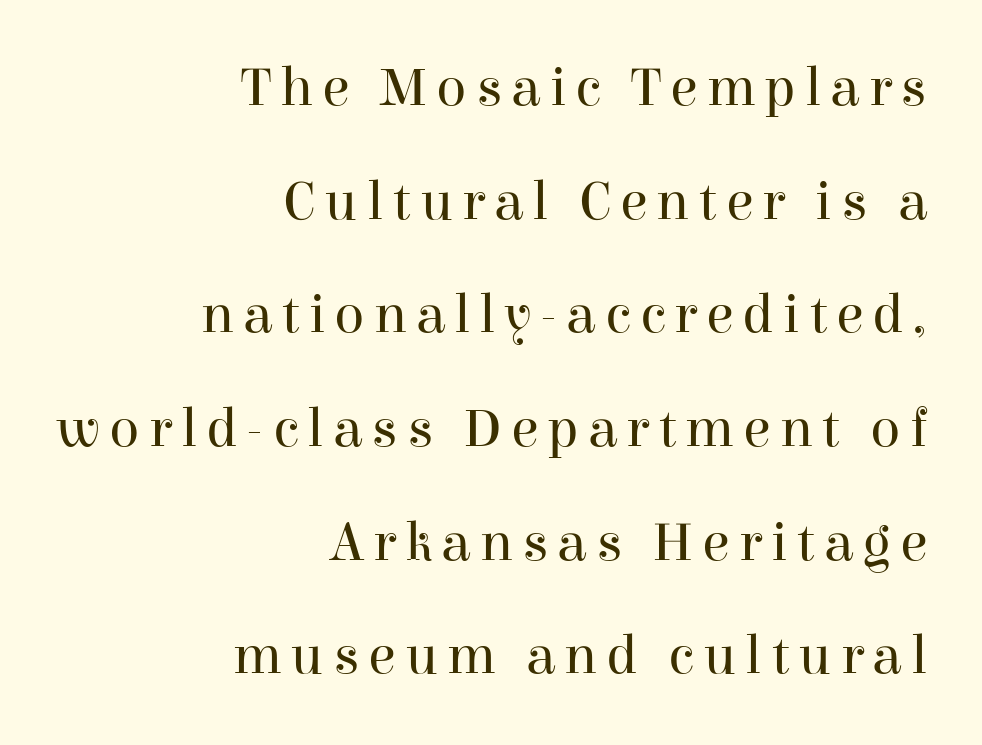
{"serif": "yes", "italic": "no", "bold": "no", "weight": "regular", "width": "normal", "stroke_contrast": "high", "x_height": "medium", "monospaced": "no", "underline": "no", "align": "right", "line_spacing": "loose", "line_spacing_ratio": 2.03, "glyph_px": 56}
